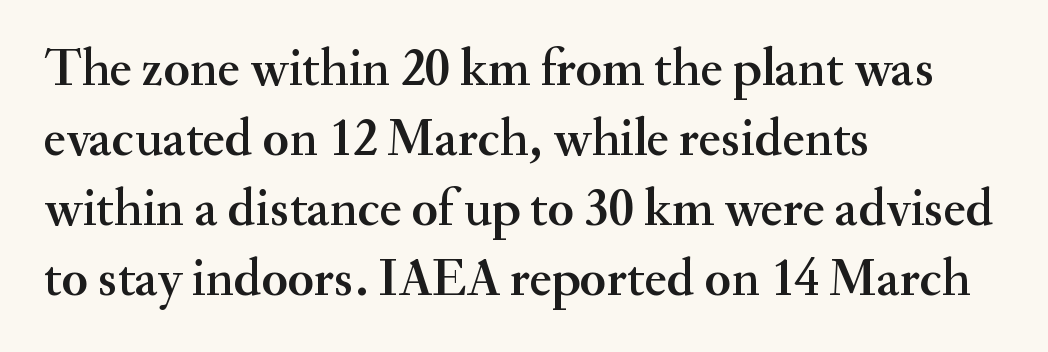
The string is rendered with underlining switched off. Nobody touched the tracking dial on this one. Stroke terminals: seriffed. Baseline-to-baseline distance is the conventional proportion of letter height. The paragraph has a hard left edge and a soft right edge. Unlike italic type, these characters show no tilt at all.
